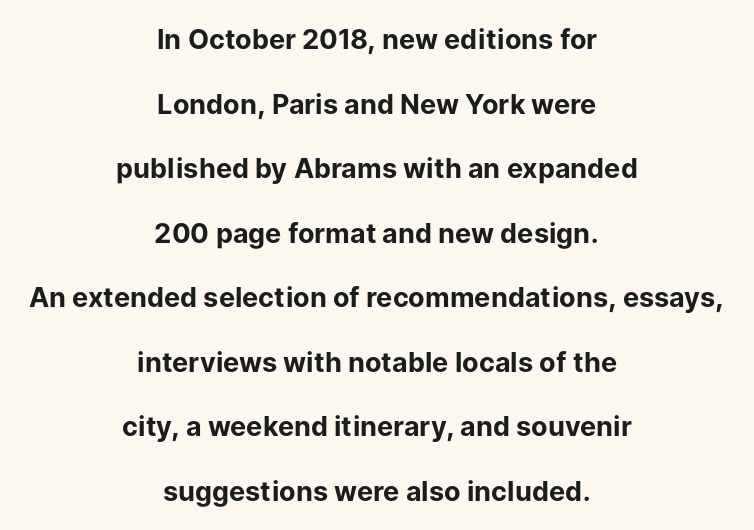
The image shows 27 px bold type, upright; set centered, loose line spacing (2.39x), normal letter spacing, not underlined.
